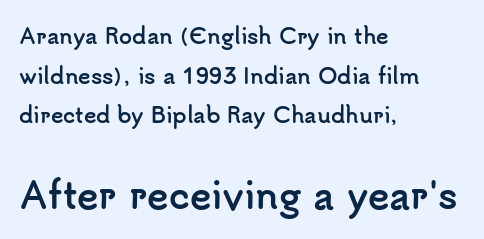
The image shows 36 px semibold sans-serif type, upright; set left-aligned, line spacing 1.89x, normal letter spacing, not underlined; the second (bottom) block is 1.71x larger; low stroke contrast and a small x-height.
